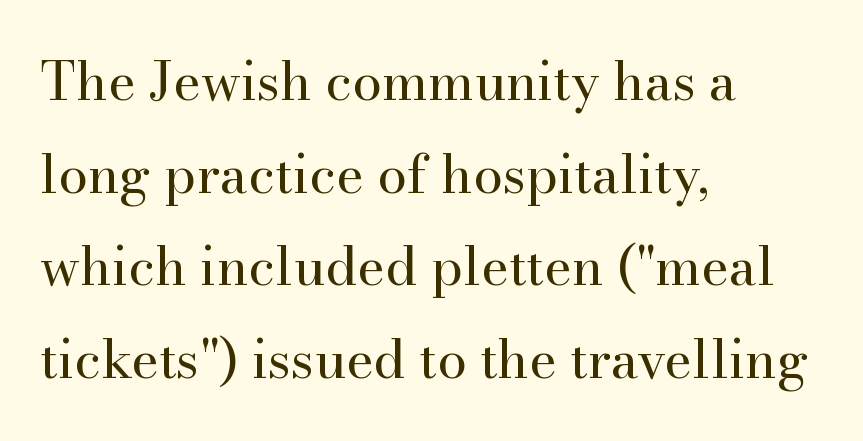
Check the space under the baseline: it is left empty. The letters advance in unequal steps, a hallmark of proportional type. The passage shown has conventional tracking throughout. Line beginnings align vertically; line endings do not. A roman cut, with each character standing at attention.
